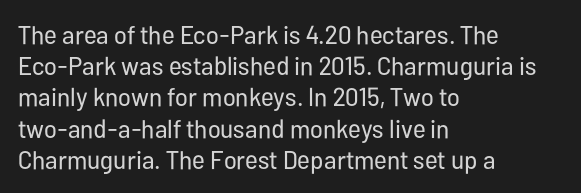
{"italic": "no", "bold": "no", "underline": "no", "align": "left", "line_spacing_ratio": 1.2, "letter_spacing": "normal", "letter_spacing_em": 0.0, "glyph_px": 26}
